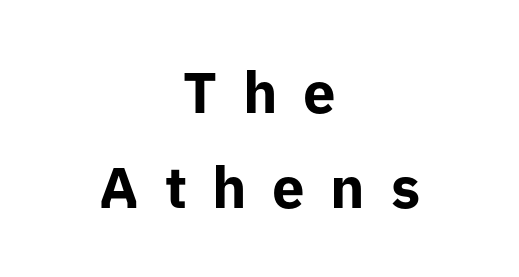
The image shows 58 px bold sans-serif type, upright; set centered, normal line spacing (1.63x), unusually wide letter spacing (+0.44 em), not underlined; low stroke contrast and a medium x-height.
